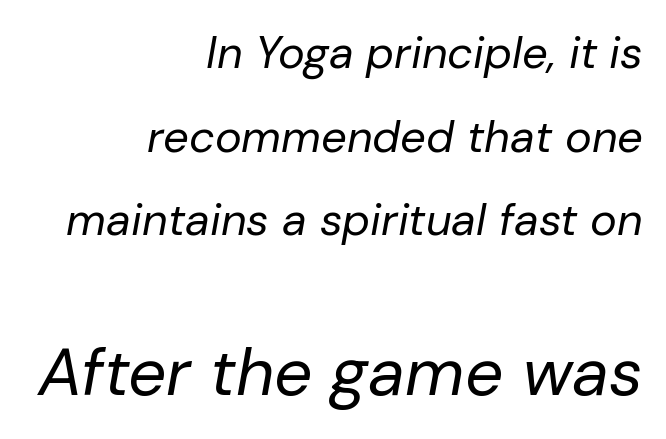
The image shows 67 px regular-weight type, italic (leaning right); set right-aligned, line spacing 1.86x, normal letter spacing, not underlined; the second (bottom) block is 1.49x larger; low stroke contrast and a medium x-height.
